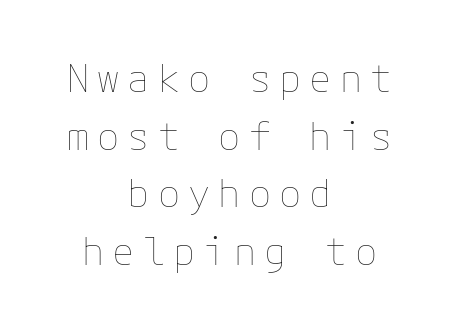
Is the letter spacing exaggerated? Yes — the characters are pushed far apart. The vertical gap from one line to the next is medium. The strokes are not fattened; the text isn't bold. It's the straight-up-and-down kind of type.
